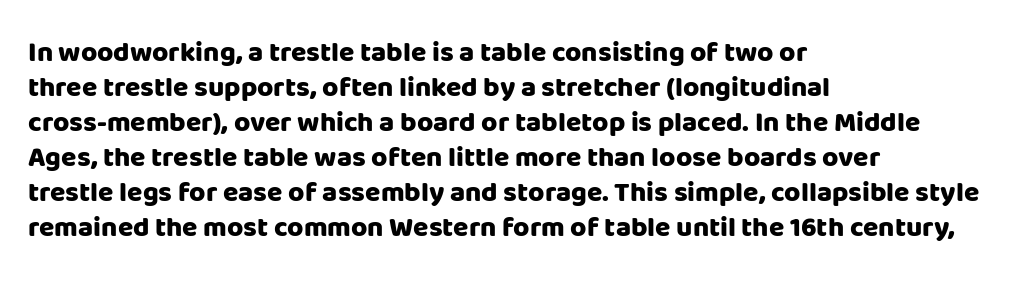
The image shows 28 px heavy sans-serif type, upright; set left-aligned, normal line spacing (1.25x), normal letter spacing, not underlined; low stroke contrast and a large x-height.
